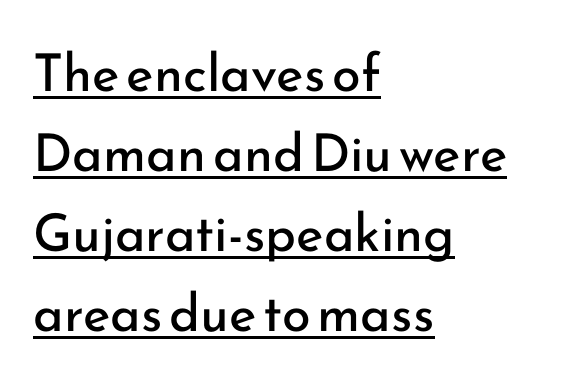
The image shows 52 px regular-weight sans-serif type, upright; set left-aligned, normal line spacing (1.54x), normal letter spacing, underlined; low stroke contrast and a small x-height.
